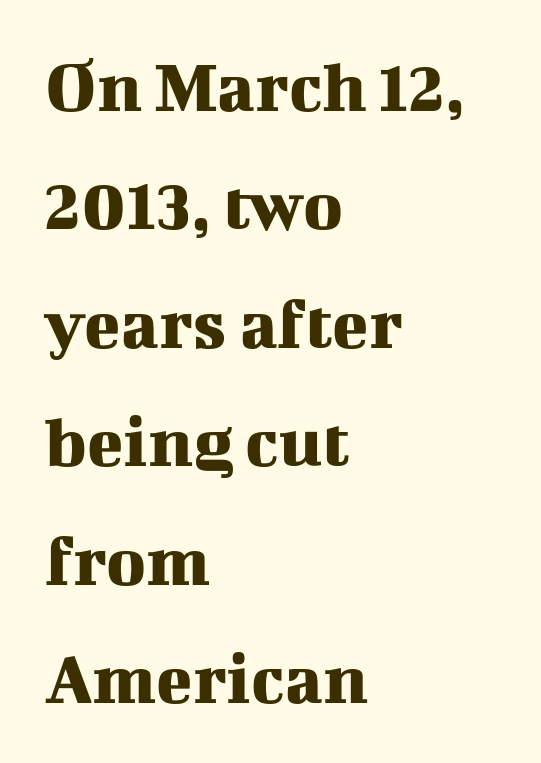
The image shows 75 px serif type, upright; set left-aligned, normal line spacing (1.58x), normal letter spacing, not underlined; medium stroke contrast and a medium x-height.
